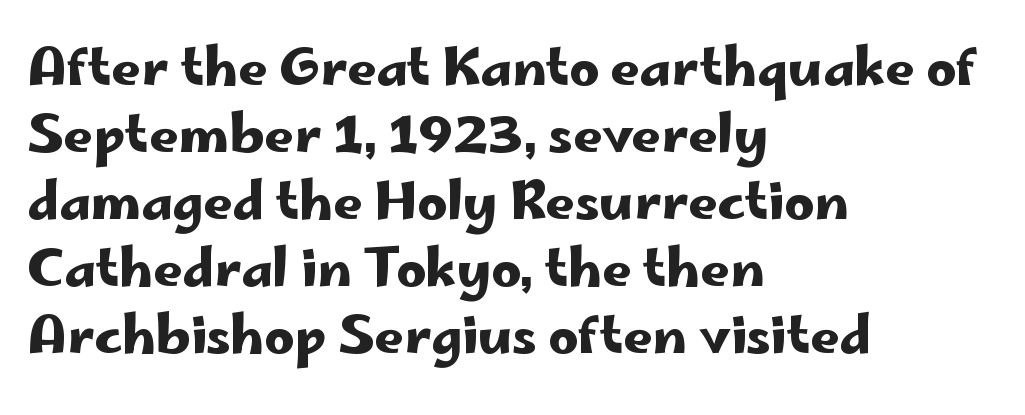
Q: Is the text italic (slanted)? A: No, it is upright.
Q: Is the typeface a serif or a sans-serif typeface? A: Sans-serif.
Q: Is the text underlined? A: No.
Q: How is the paragraph aligned? A: Left-aligned.
Q: Is the spacing between letters normal or unusually wide? A: Normal.
Q: Is the spacing between lines tight, normal or loose? A: Normal.
Q: Width (condensed, normal, or wide)? A: Wide.
Q: Stroke contrast? A: Low.
Q: x-height? A: Small.
Q: Monospaced? A: No.
